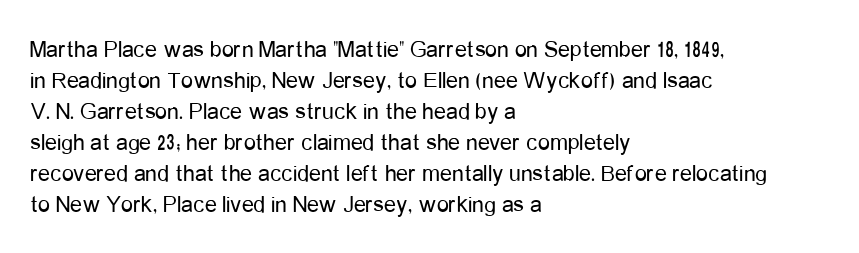
The image shows 24 px text type, upright; set left-aligned, normal line spacing (1.29x), normal letter spacing, not underlined.
